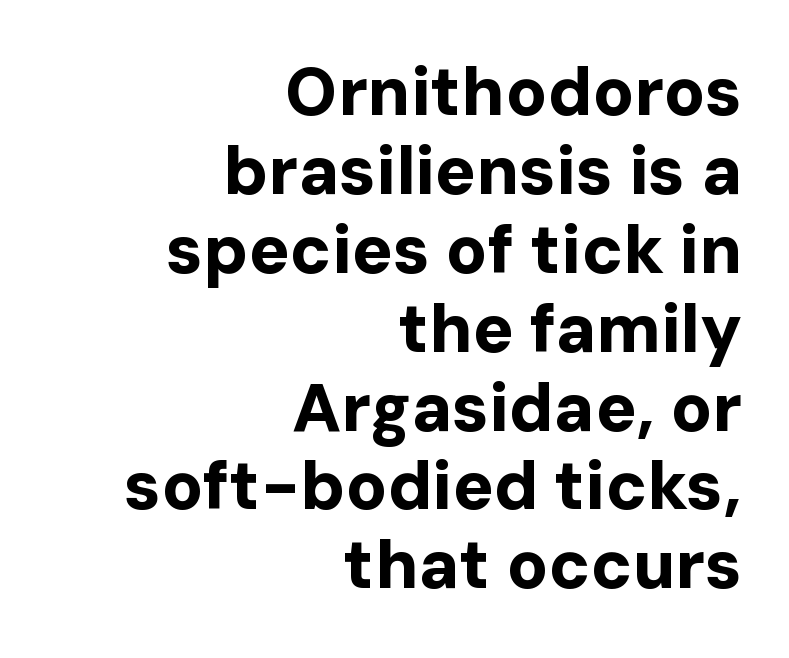
The image shows 68 px bold sans-serif type, upright; set right-aligned, line spacing 1.16x, normal letter spacing, not underlined; low stroke contrast and a medium x-height.
